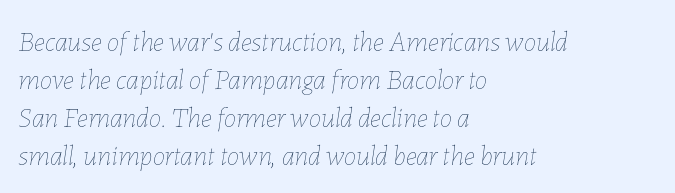
{"italic": "yes", "lean": "right", "slant_degrees": 7, "bold": "no", "weight": "thin", "width": "normal", "stroke_contrast": "low", "x_height": "medium", "monospaced": "no", "underline": "no", "align": "left", "line_spacing": "normal", "line_spacing_ratio": 1.36, "letter_spacing": "normal", "letter_spacing_em": 0.0, "glyph_px": 28}
